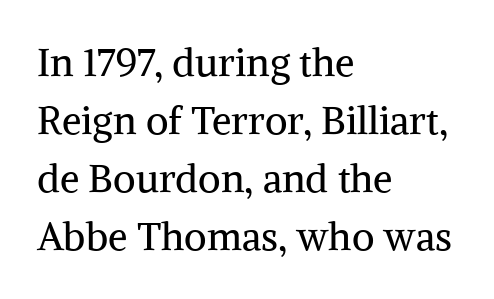
Q: Is the text bold? A: No.
Q: Is the text italic (slanted)? A: No, it is upright.
Q: Is the typeface a serif or a sans-serif typeface? A: Serif.
Q: Is the text underlined? A: No.
Q: How is the paragraph aligned? A: Left-aligned.
Q: Is the spacing between letters normal or unusually wide? A: Normal.
Q: Is the spacing between lines tight, normal or loose? A: Normal.
Q: Width (condensed, normal, or wide)? A: Normal.
Q: Stroke contrast? A: Medium.
Q: x-height? A: Medium.
Q: Monospaced? A: No.
